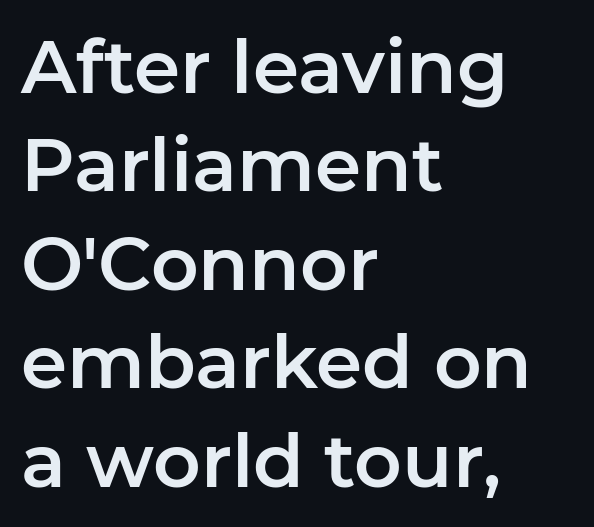
{"serif": "no", "italic": "no", "width": "normal", "stroke_contrast": "low", "x_height": "medium", "monospaced": "no", "underline": "no", "align": "left", "line_spacing": "normal", "line_spacing_ratio": 1.33, "letter_spacing": "normal", "letter_spacing_em": 0.0, "glyph_px": 74}
